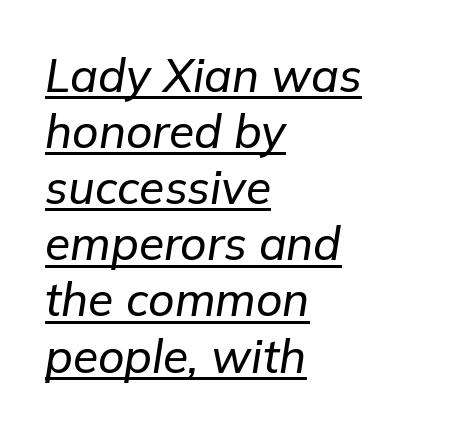
Q: Is the text italic (slanted)? A: Yes, it leans right by about 9 degrees.
Q: Is the text underlined? A: Yes.
Q: How is the paragraph aligned? A: Left-aligned.
Q: Is the spacing between letters normal or unusually wide? A: Normal.
Q: Width (condensed, normal, or wide)? A: Normal.
Q: Stroke contrast? A: Low.
Q: x-height? A: Medium.
Q: Monospaced? A: No.
